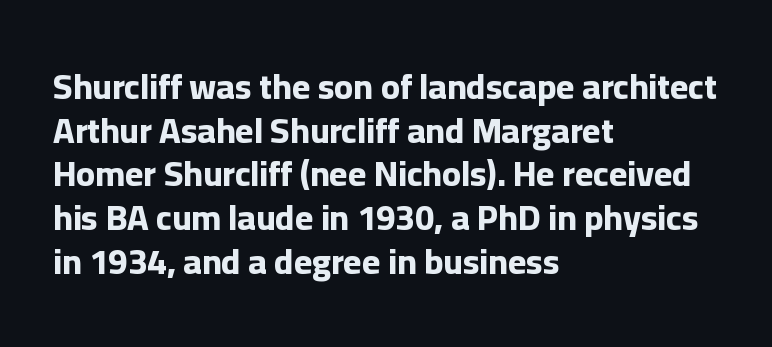
The image shows 35 px bold sans-serif type, upright; set left-aligned, normal line spacing (1.25x), normal letter spacing, not underlined; low stroke contrast and a medium x-height.
